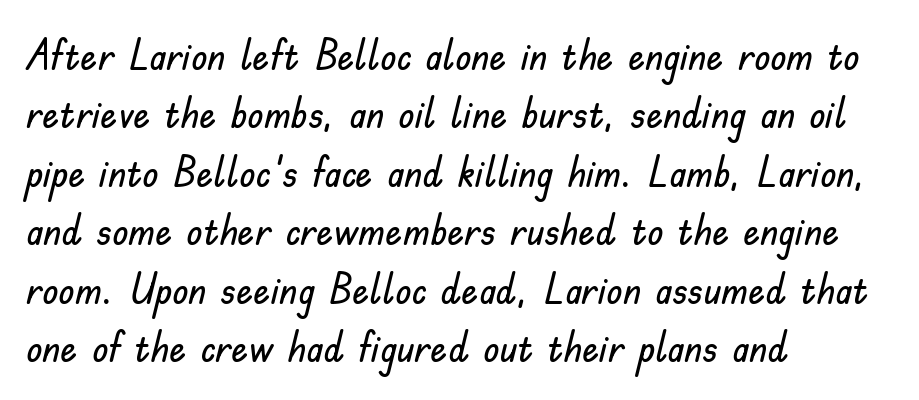
The image shows 42 px sans-serif type; set left-aligned, normal line spacing (1.39x), normal letter spacing, not underlined; low stroke contrast and a small x-height.
